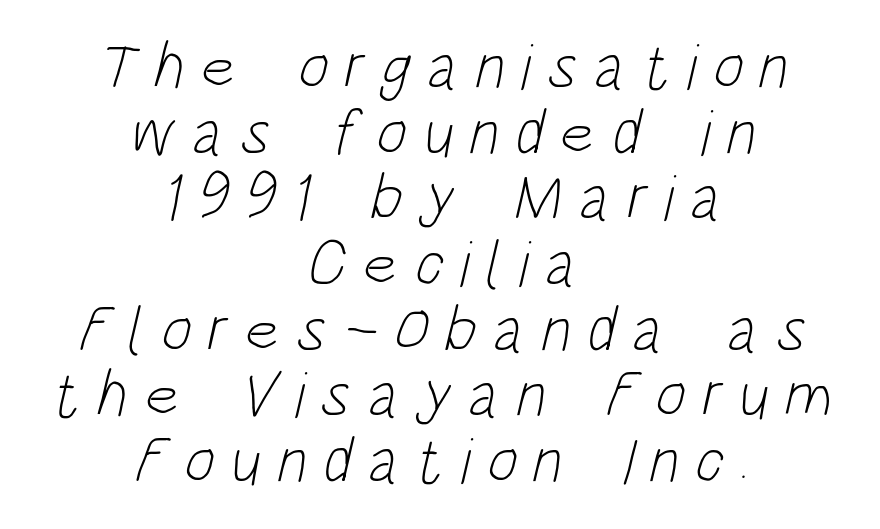
{"serif": "no", "bold": "no", "weight": "light", "width": "condensed", "stroke_contrast": "low", "x_height": "large", "monospaced": "no", "underline": "no", "align": "center", "line_spacing": "tight", "line_spacing_ratio": 1.01, "letter_spacing": "wide", "letter_spacing_em": 0.25, "glyph_px": 65}
